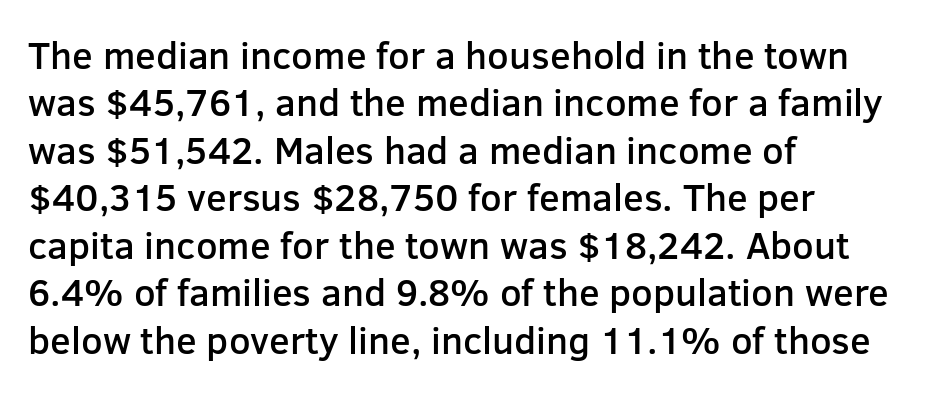
The image shows 38 px semibold sans-serif type, upright; set left-aligned, normal line spacing (1.25x), normal letter spacing, not underlined; low stroke contrast and a medium x-height.
